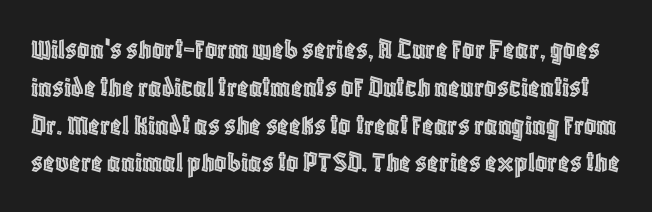
{"italic": "no", "width": "condensed", "x_height": "large", "monospaced": "no", "underline": "no", "line_spacing": "normal", "line_spacing_ratio": 1.26, "letter_spacing": "normal", "letter_spacing_em": 0.0, "glyph_px": 30}
